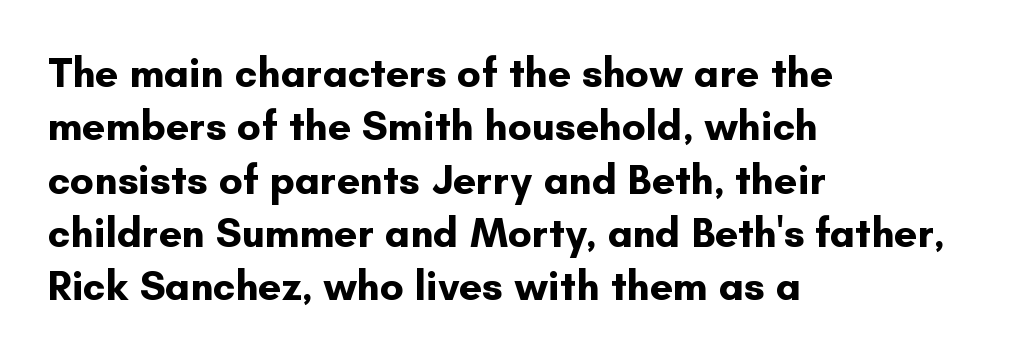
{"serif": "no", "italic": "no", "bold": "yes", "weight": "bold", "width": "normal", "stroke_contrast": "low", "x_height": "small", "monospaced": "no", "underline": "no", "align": "left", "line_spacing": "normal", "line_spacing_ratio": 1.3, "letter_spacing": "normal", "letter_spacing_em": 0.0, "glyph_px": 41}
